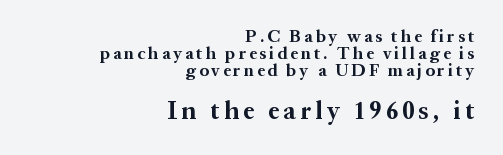
The image shows 25 px bold type, upright; set right-aligned, tight line spacing (1.0x), not underlined; the second (bottom) block is 1.47x larger.
